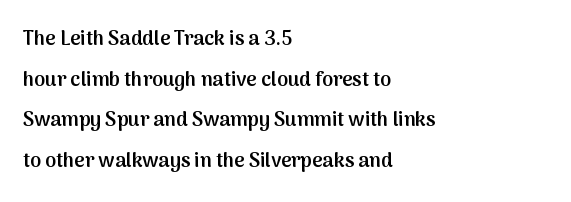
The image shows 20 px text type, upright; set left-aligned, loose line spacing (2.03x), normal letter spacing, not underlined.
